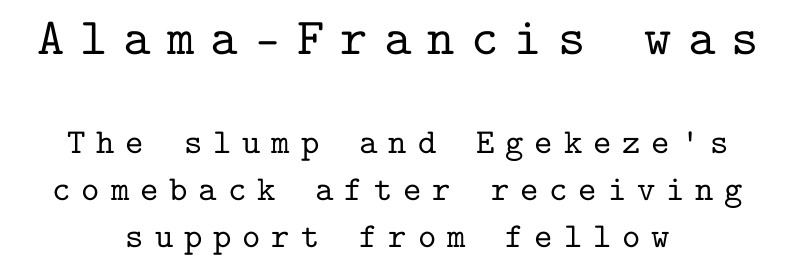
Q: Is the text italic (slanted)? A: No, it is upright.
Q: Is the typeface a serif or a sans-serif typeface? A: Serif.
Q: Is the text underlined? A: No.
Q: How is the paragraph aligned? A: Centered.
Q: Is the spacing between letters normal or unusually wide? A: Unusually wide.
Q: Is the spacing between lines tight, normal or loose? A: Normal.
Q: Which block of text is set in a larger size, the first (top) or the second (bottom)? A: The first (top) one.
Q: Width (condensed, normal, or wide)? A: Normal.
Q: Stroke contrast? A: Low.
Q: x-height? A: Medium.
Q: Monospaced? A: Yes.
